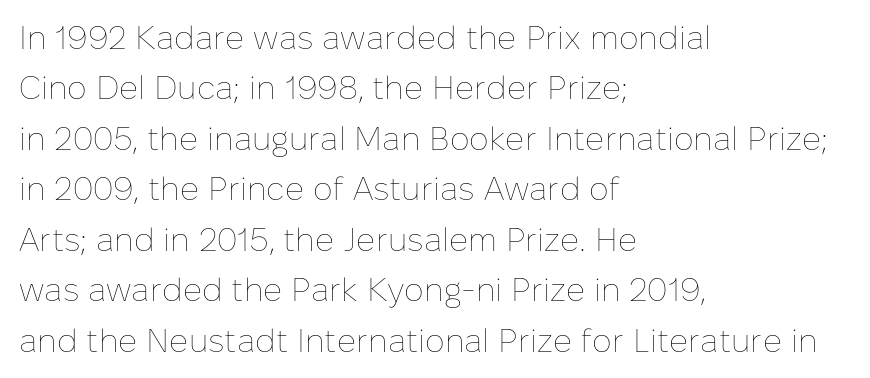
Inter-character spacing is left at the font's built-in metrics. Anything drawn beneath the words? Only blank space. Where is the straight margin? On the left. Normally led — the rows are evenly, conventionally spaced. Is this a heavy cut? Hardly; it is regular or lighter. The specimen reads as upright at a glance.
